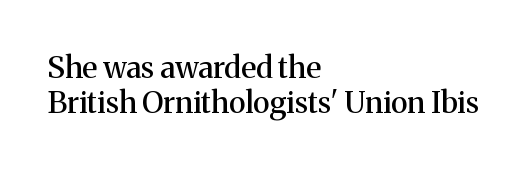
{"serif": "yes", "italic": "no", "width": "normal", "stroke_contrast": "medium", "x_height": "medium", "monospaced": "no", "underline": "no", "align": "left", "line_spacing_ratio": 1.17, "letter_spacing": "normal", "letter_spacing_em": 0.0, "glyph_px": 30}
